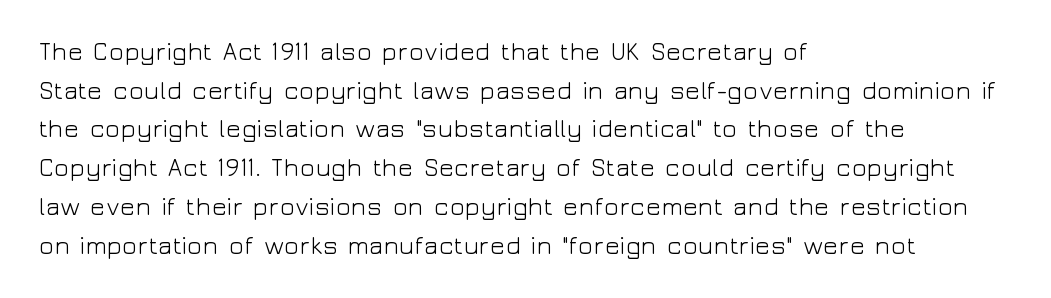
The image shows 25 px text type, upright; set left-aligned, normal line spacing (1.55x), normal letter spacing, not underlined.
